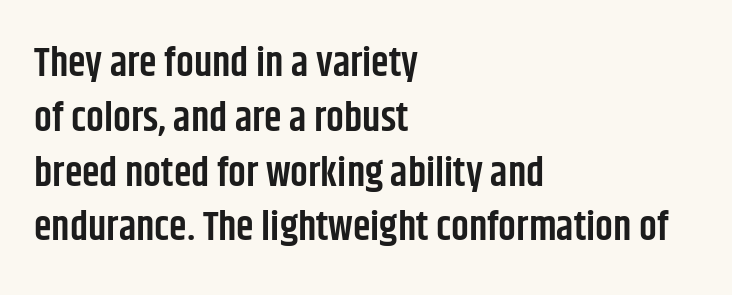
{"serif": "no", "italic": "no", "bold": "semi", "weight": "semibold", "width": "condensed", "stroke_contrast": "low", "x_height": "large", "monospaced": "no", "underline": "no", "align": "left", "line_spacing": "normal", "line_spacing_ratio": 1.37, "letter_spacing": "normal", "letter_spacing_em": 0.0, "glyph_px": 40}
